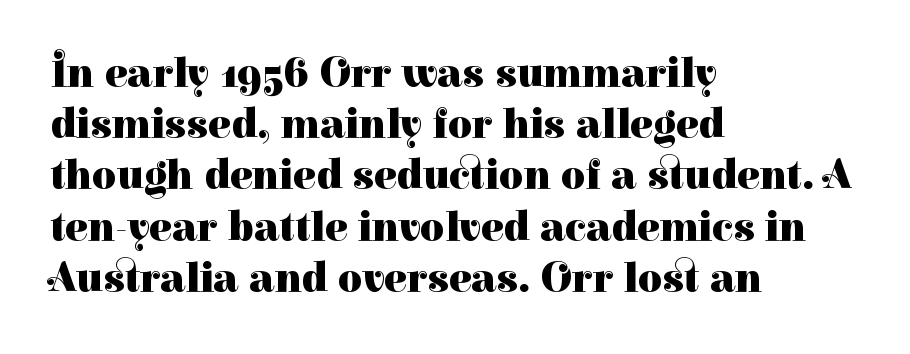
{"serif": "yes", "italic": "no", "bold": "yes", "weight": "heavy", "width": "normal", "stroke_contrast": "high", "x_height": "medium", "monospaced": "no", "underline": "no", "align": "left", "line_spacing_ratio": 1.22, "letter_spacing": "normal", "letter_spacing_em": 0.0, "glyph_px": 42}
